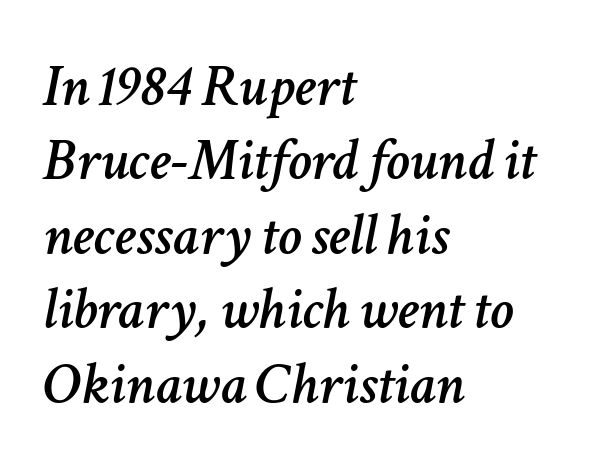
{"italic": "yes", "lean": "right", "slant_degrees": 11, "width": "normal", "stroke_contrast": "low", "x_height": "medium", "monospaced": "no", "underline": "no", "align": "left", "line_spacing_ratio": 1.24, "letter_spacing": "normal", "letter_spacing_em": 0.0, "glyph_px": 60}
